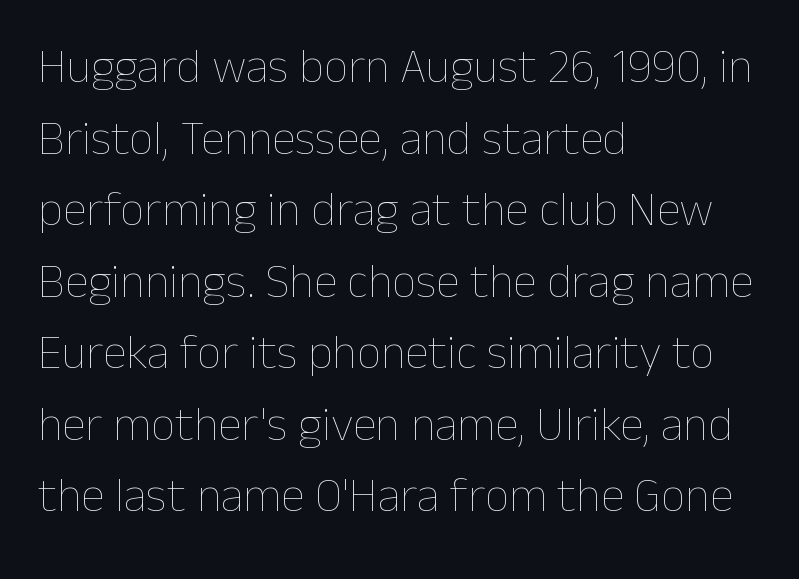
Q: Is the text bold? A: No.
Q: Is the text italic (slanted)? A: No, it is upright.
Q: Is the text underlined? A: No.
Q: How is the paragraph aligned? A: Left-aligned.
Q: Is the spacing between letters normal or unusually wide? A: Normal.
Q: Is the spacing between lines tight, normal or loose? A: Normal.
Q: Width (condensed, normal, or wide)? A: Normal.
Q: Stroke contrast? A: Low.
Q: x-height? A: Medium.
Q: Monospaced? A: No.
